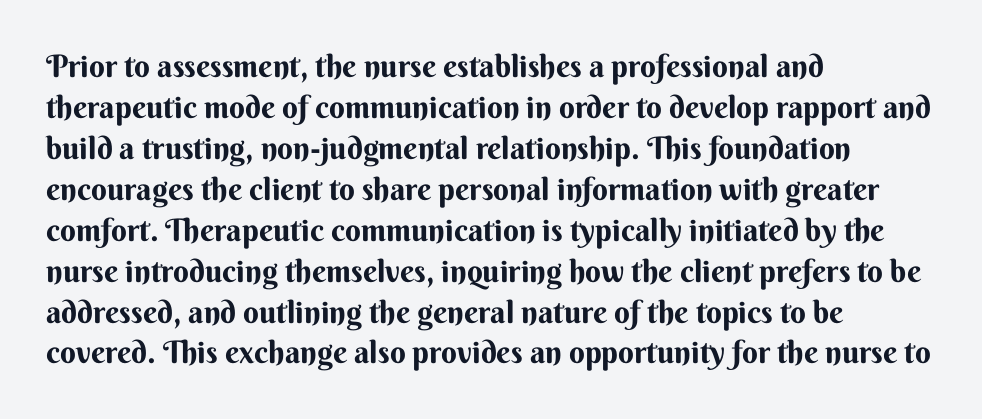
A typesetter would call this leading conventional body-copy spacing. One-word summary of the alignment: left. These lines carry a lot of weight — the face is fully bold. Posture: straight, roman, zero tilt.
